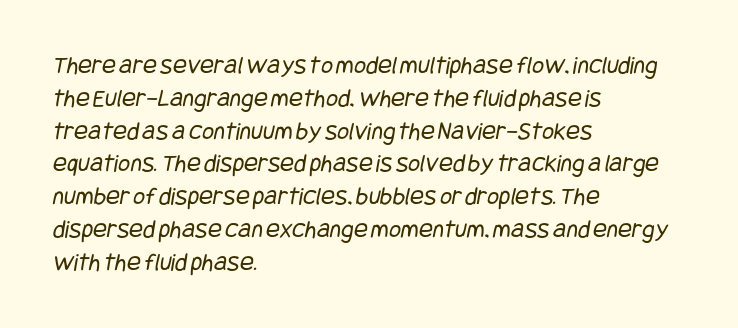
Q: Is the text bold? A: No.
Q: Is the text underlined? A: No.
Q: How is the paragraph aligned? A: Left-aligned.
Q: Is the spacing between letters normal or unusually wide? A: Normal.
Q: Is the spacing between lines tight, normal or loose? A: Normal.
